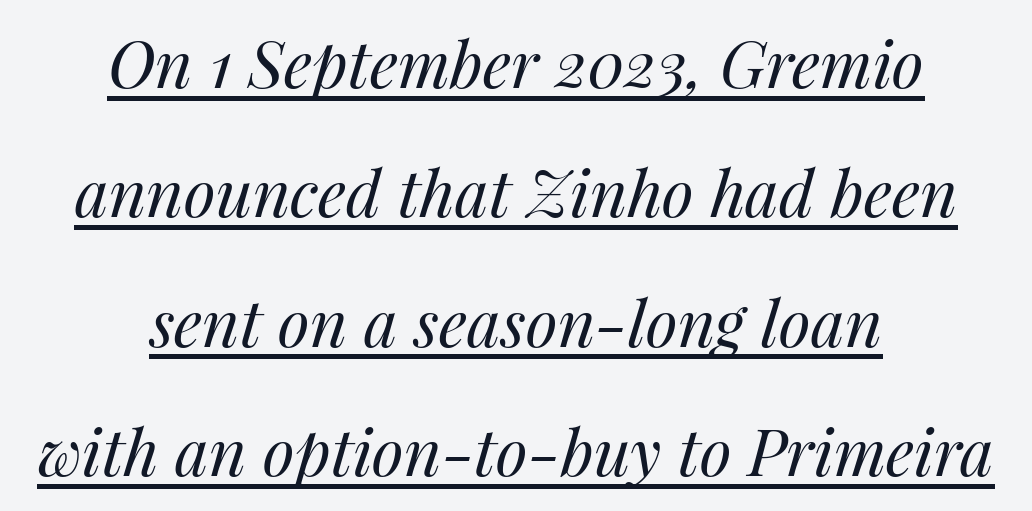
Q: Is the text bold? A: No.
Q: Is the text italic (slanted)? A: Yes, it leans right by about 14 degrees.
Q: Is the text underlined? A: Yes.
Q: How is the paragraph aligned? A: Centered.
Q: Is the spacing between letters normal or unusually wide? A: Normal.
Q: Is the spacing between lines tight, normal or loose? A: Loose.
Q: Width (condensed, normal, or wide)? A: Normal.
Q: Stroke contrast? A: Medium.
Q: x-height? A: Medium.
Q: Monospaced? A: No.
